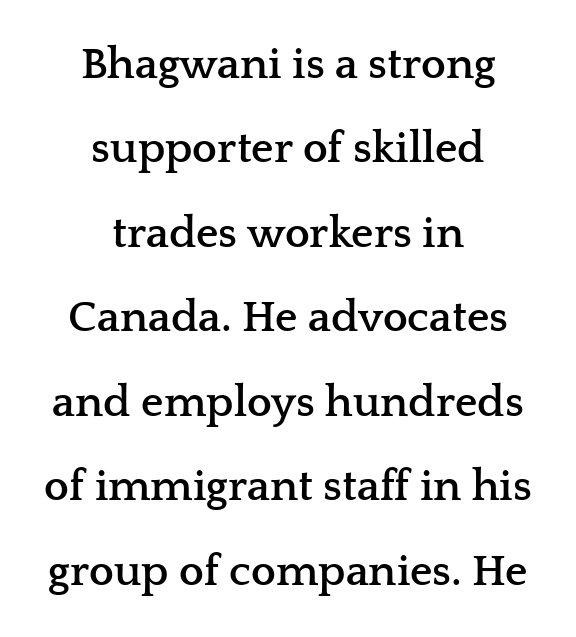
The image shows 44 px semibold, wide serif type, upright; set centered, loose line spacing (1.92x), normal letter spacing, not underlined; low stroke contrast and a medium x-height.
